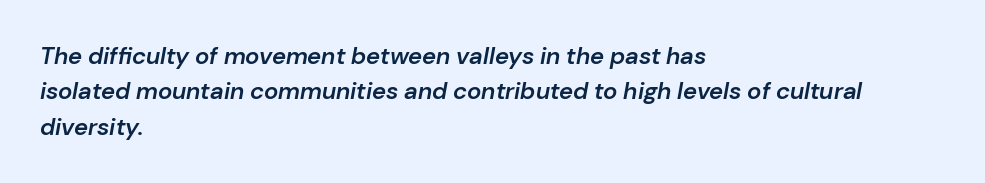
The image shows 24 px text type, italic (leaning right); set left-aligned, normal line spacing (1.47x), normal letter spacing, not underlined.
